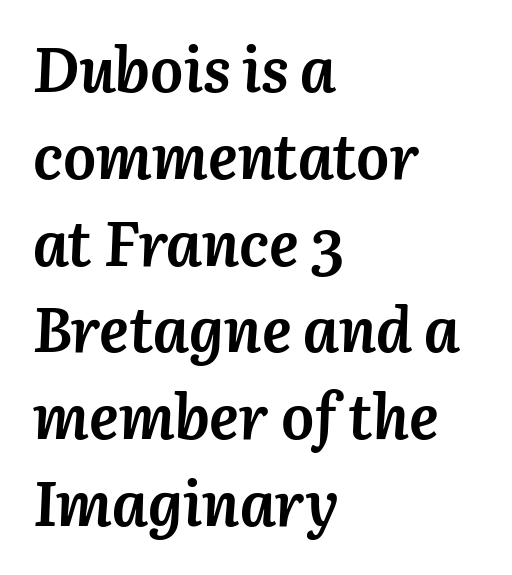
The letters are bold, with thick, heavy strokes. No extra tracking has been applied to these lines. This rendering uses left alignment, leaving the right contour irregular. Glance below the letters and you will spot only blank space. A normal amount of white space separates one row of letters from the next.
